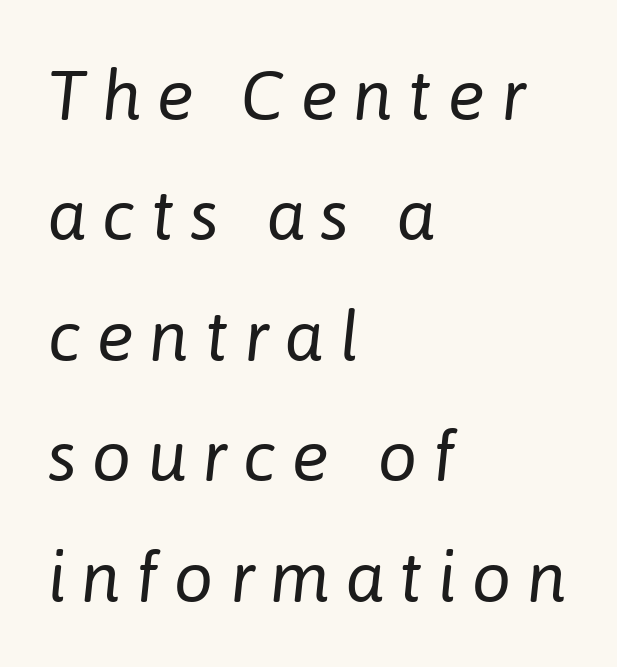
Q: Is the text bold? A: No.
Q: Is the text italic (slanted)? A: Yes, it leans right by about 6 degrees.
Q: Is the text underlined? A: No.
Q: How is the paragraph aligned? A: Left-aligned.
Q: Is the spacing between letters normal or unusually wide? A: Unusually wide.
Q: Width (condensed, normal, or wide)? A: Normal.
Q: Stroke contrast? A: Low.
Q: x-height? A: Medium.
Q: Monospaced? A: No.
